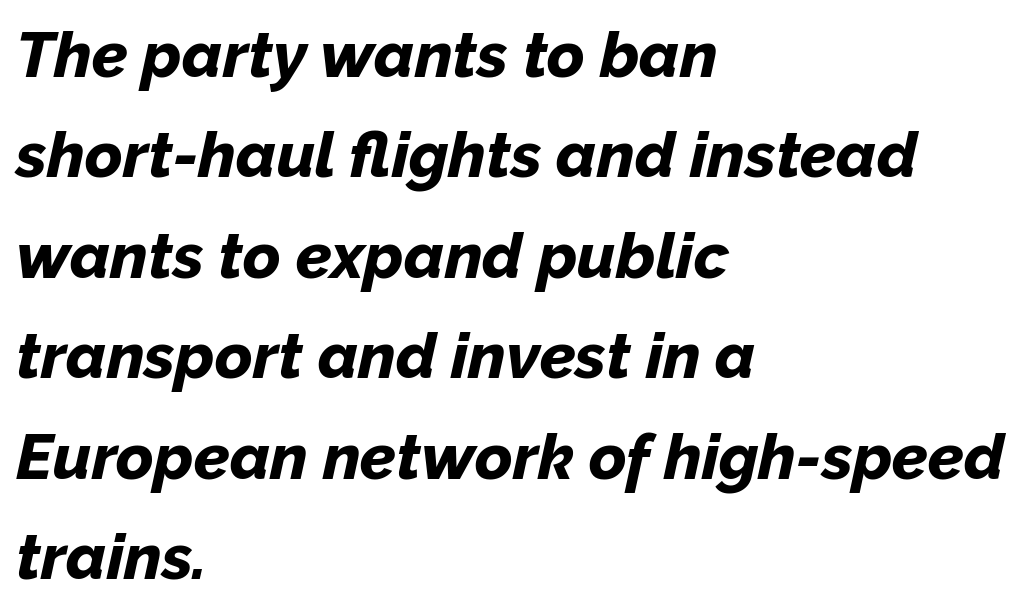
The image shows 64 px bold type, italic (leaning right); set left-aligned, normal line spacing (1.57x), normal letter spacing, not underlined; low stroke contrast and a medium x-height.
